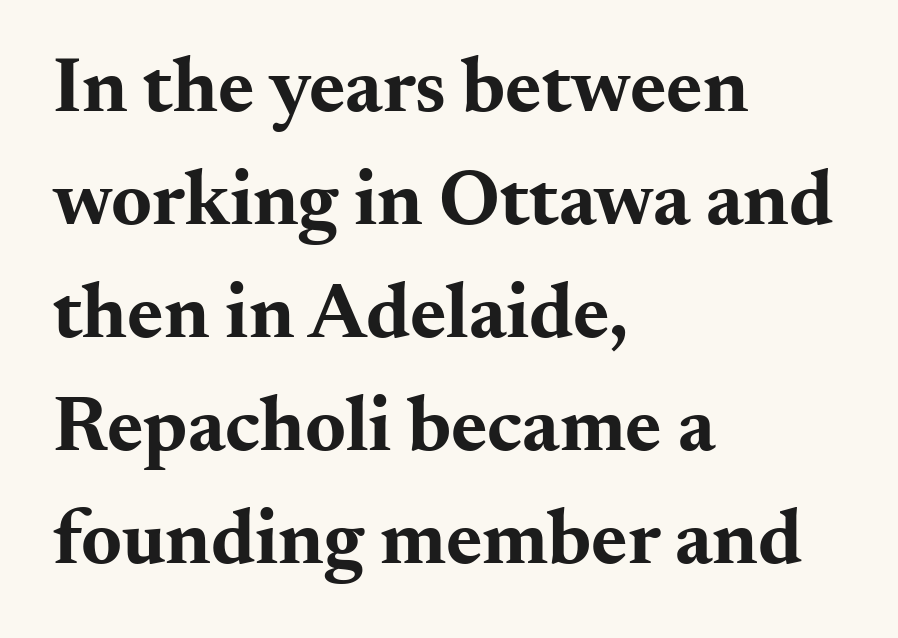
Q: Is the text bold? A: Yes.
Q: Is the text italic (slanted)? A: No, it is upright.
Q: Is the typeface a serif or a sans-serif typeface? A: Serif.
Q: Is the text underlined? A: No.
Q: How is the paragraph aligned? A: Left-aligned.
Q: Is the spacing between letters normal or unusually wide? A: Normal.
Q: Is the spacing between lines tight, normal or loose? A: Normal.
Q: Width (condensed, normal, or wide)? A: Wide.
Q: Stroke contrast? A: Medium.
Q: x-height? A: Small.
Q: Monospaced? A: No.
